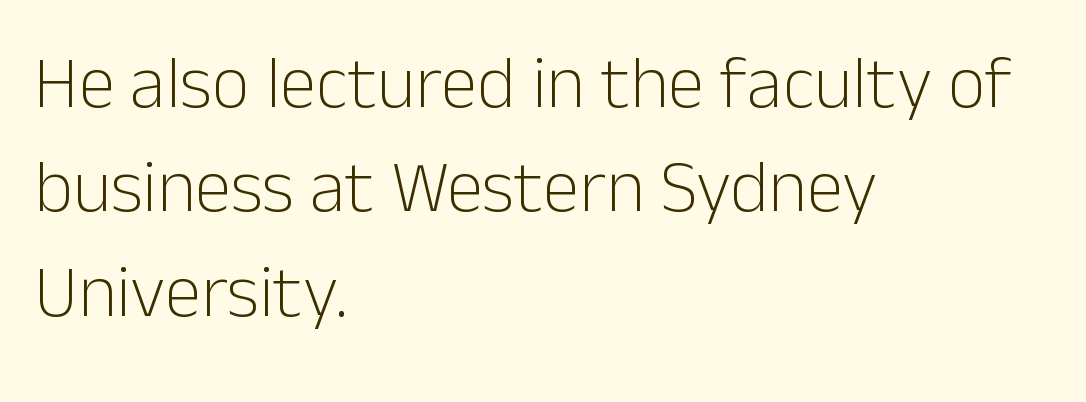
Q: Is the text bold? A: No.
Q: Is the text italic (slanted)? A: No, it is upright.
Q: Is the typeface a serif or a sans-serif typeface? A: Sans-serif.
Q: Is the text underlined? A: No.
Q: How is the paragraph aligned? A: Left-aligned.
Q: Is the spacing between letters normal or unusually wide? A: Normal.
Q: Is the spacing between lines tight, normal or loose? A: Normal.
Q: Width (condensed, normal, or wide)? A: Normal.
Q: Stroke contrast? A: Low.
Q: x-height? A: Medium.
Q: Monospaced? A: No.
